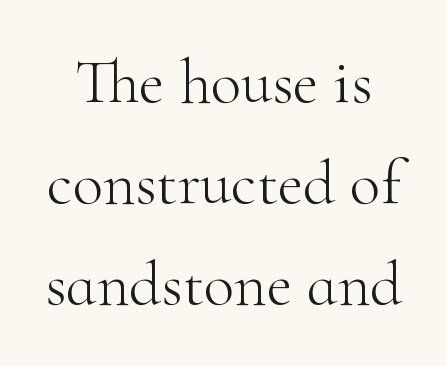
{"serif": "yes", "italic": "no", "bold": "no", "weight": "light", "width": "normal", "stroke_contrast": "high", "x_height": "small", "monospaced": "no", "underline": "no", "line_spacing": "normal", "line_spacing_ratio": 1.6, "letter_spacing": "normal", "letter_spacing_em": 0.0, "glyph_px": 63}
